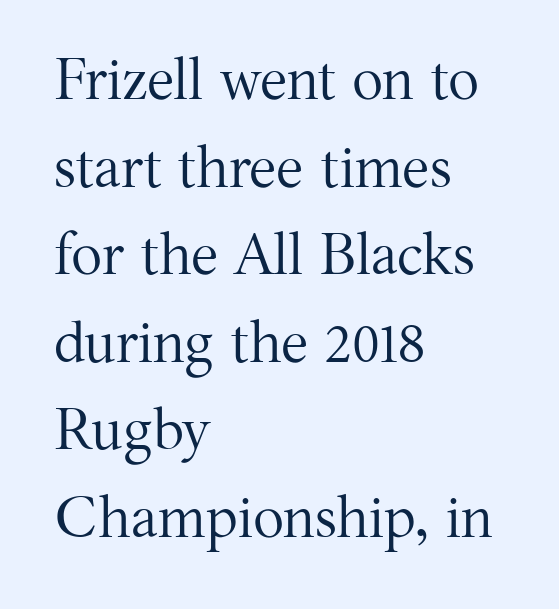
Does extra space separate the letters? No, they use regular spacing. Each letter keeps its own natural width here, so spacing adapts to shape. This is not heavy type; no bold has been used. Compared with typical paragraphs, the rows here are spaced about the same.
